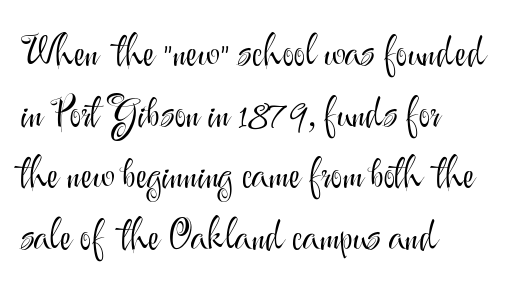
Q: Is the text bold? A: No.
Q: Is the typeface a serif or a sans-serif typeface? A: Sans-serif.
Q: Is the text underlined? A: No.
Q: How is the paragraph aligned? A: Left-aligned.
Q: Is the spacing between letters normal or unusually wide? A: Normal.
Q: Is the spacing between lines tight, normal or loose? A: Normal.
Q: Width (condensed, normal, or wide)? A: Normal.
Q: Stroke contrast? A: Medium.
Q: x-height? A: Small.
Q: Monospaced? A: No.
